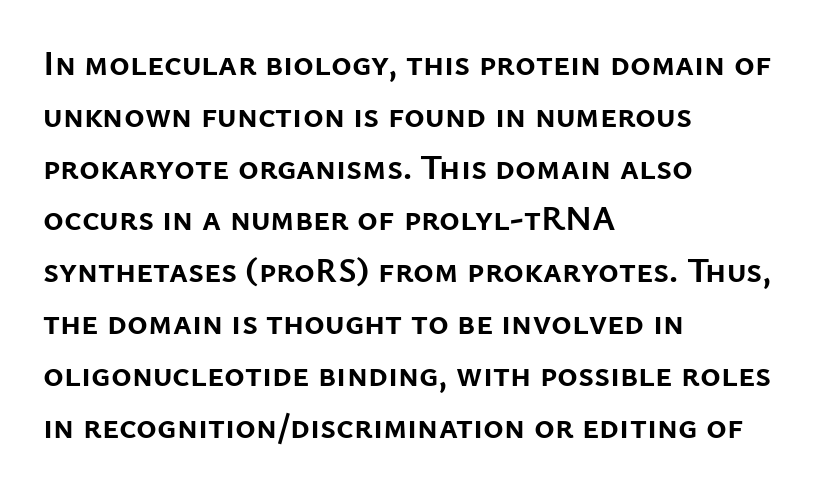
{"serif": "no", "italic": "no", "bold": "yes", "weight": "semibold", "width": "normal", "stroke_contrast": "low", "x_height": "medium", "monospaced": "no", "underline": "no", "align": "left", "line_spacing": "normal", "line_spacing_ratio": 1.48, "letter_spacing": "normal", "letter_spacing_em": 0.0, "glyph_px": 35}
